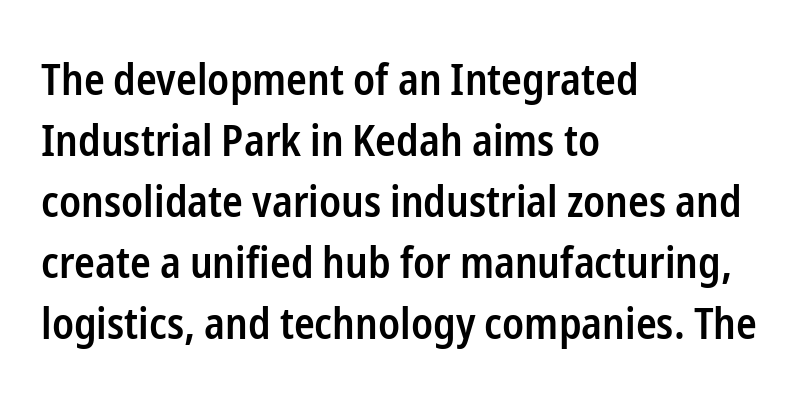
Each letter's strokes conclude bluntly, with no projecting serifs. Does the lettering tilt? It doesn't — this is upright. This sample has the flowing, uneven cadence of proportional lettering. Bare-footed words on every line. Whoever set this chose a conventional vertical rhythm.
